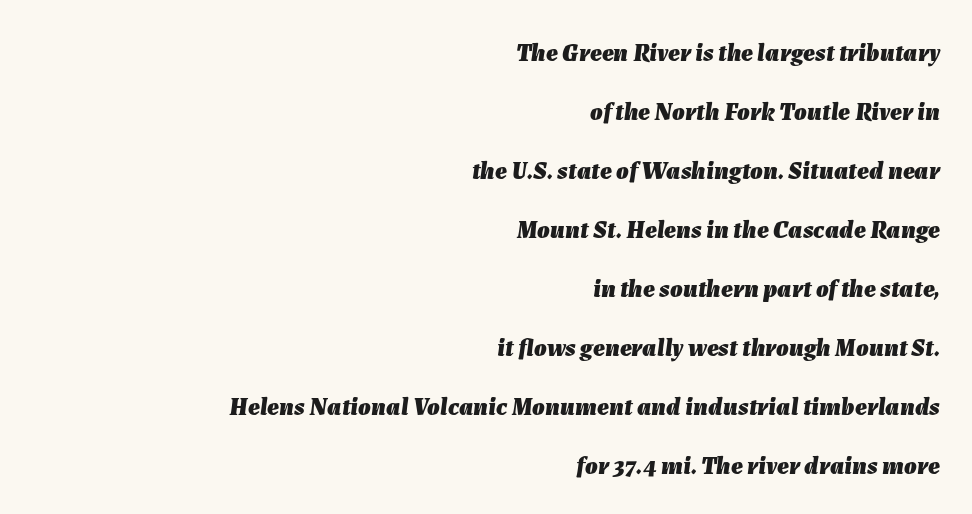
Q: Is the text bold? A: Yes.
Q: Is the text italic (slanted)? A: Yes, it leans right by about 7 degrees.
Q: Is the text underlined? A: No.
Q: How is the paragraph aligned? A: Right-aligned.
Q: Is the spacing between letters normal or unusually wide? A: Normal.
Q: Is the spacing between lines tight, normal or loose? A: Loose.
